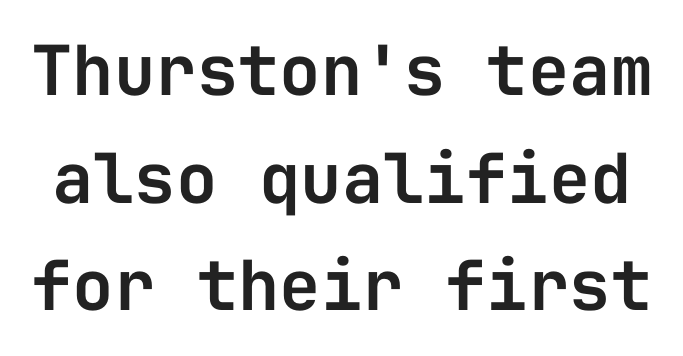
{"serif": "no", "italic": "no", "width": "normal", "stroke_contrast": "low", "x_height": "medium", "monospaced": "yes", "underline": "no", "line_spacing": "normal", "line_spacing_ratio": 1.56, "letter_spacing": "normal", "letter_spacing_em": 0.0, "glyph_px": 69}
